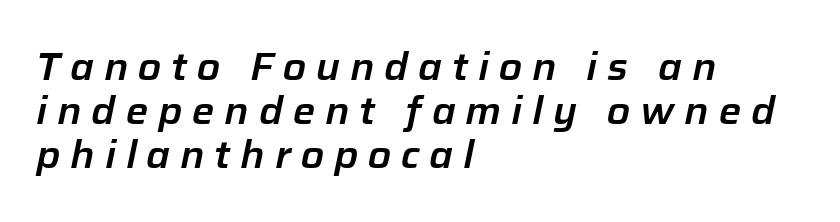
Inter-character spacing is expanded well beyond the font's built-in metrics. Characters are canted at an angle relative to the baseline's perpendicular. The passage is arranged the way most books set body copy — flush left. The specimen omits any rule beneath the text block's lines.
